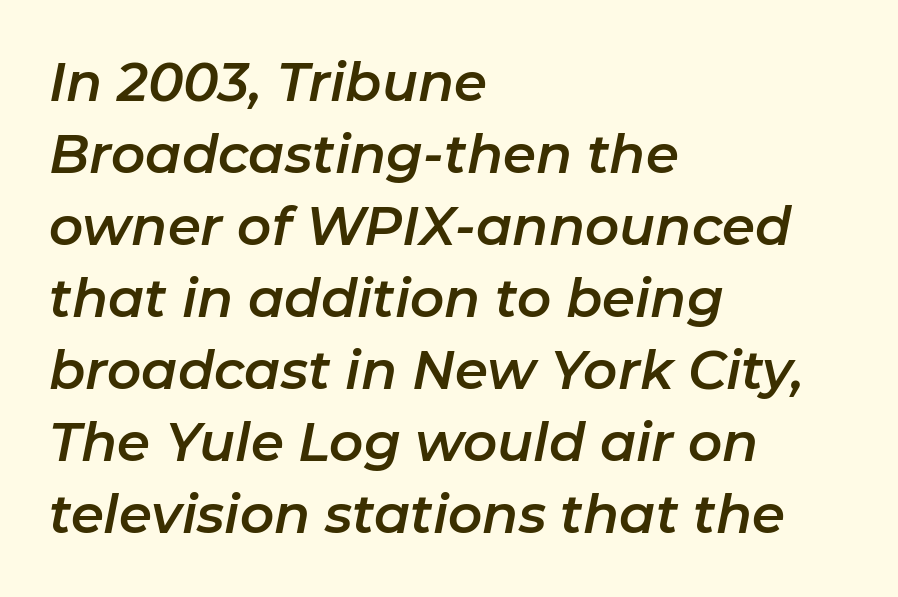
Q: Is the text italic (slanted)? A: Yes, it leans right by about 11 degrees.
Q: Is the text underlined? A: No.
Q: How is the paragraph aligned? A: Left-aligned.
Q: Is the spacing between letters normal or unusually wide? A: Normal.
Q: Is the spacing between lines tight, normal or loose? A: Normal.
Q: Width (condensed, normal, or wide)? A: Normal.
Q: Stroke contrast? A: Low.
Q: x-height? A: Medium.
Q: Monospaced? A: No.
